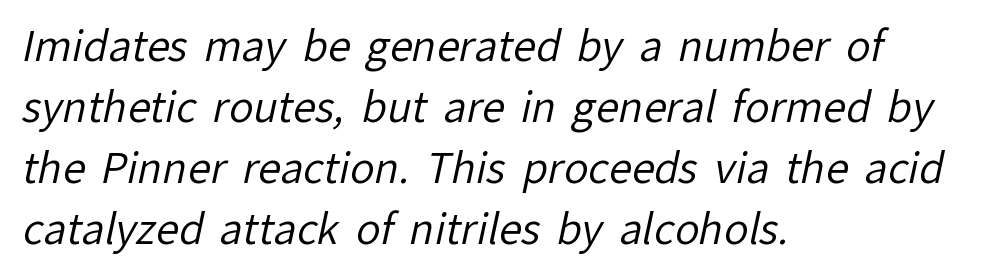
The image shows 41 px regular-weight sans-serif type; set left-aligned, normal line spacing (1.49x), normal letter spacing, not underlined; low stroke contrast and a medium x-height.
